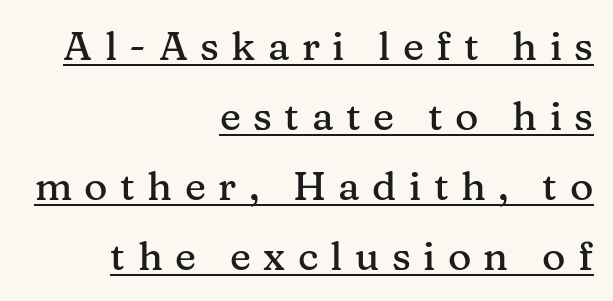
{"serif": "yes", "italic": "no", "width": "normal", "stroke_contrast": "medium", "x_height": "medium", "monospaced": "no", "underline": "yes", "align": "right", "line_spacing_ratio": 1.75, "letter_spacing": "wide", "letter_spacing_em": 0.31, "glyph_px": 40}
